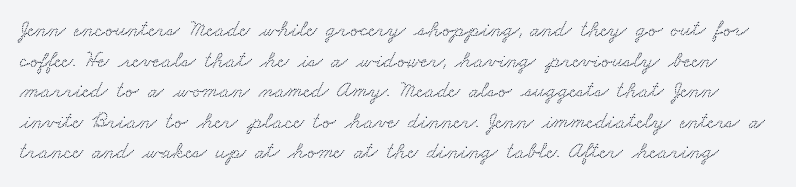
The image shows 23 px text type; set normal line spacing (1.33x), normal letter spacing, not underlined.
